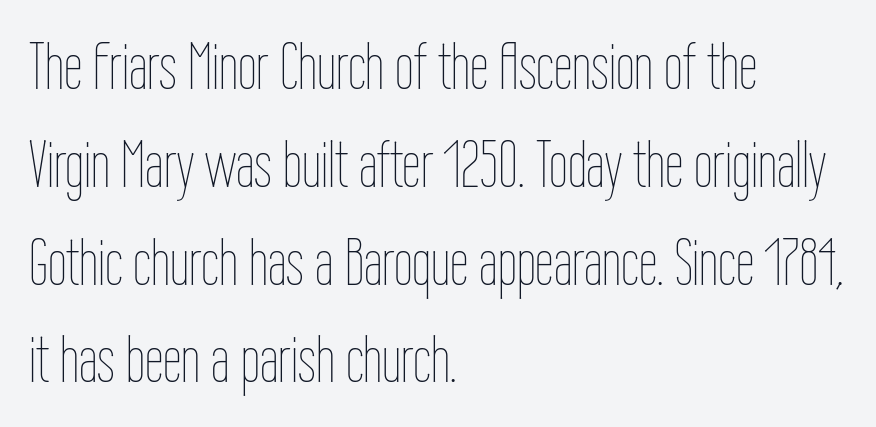
{"italic": "no", "bold": "no", "weight": "thin", "width": "condensed", "stroke_contrast": "low", "x_height": "medium", "monospaced": "no", "underline": "no", "align": "left", "line_spacing": "normal", "line_spacing_ratio": 1.46, "letter_spacing": "normal", "letter_spacing_em": 0.0, "glyph_px": 67}
